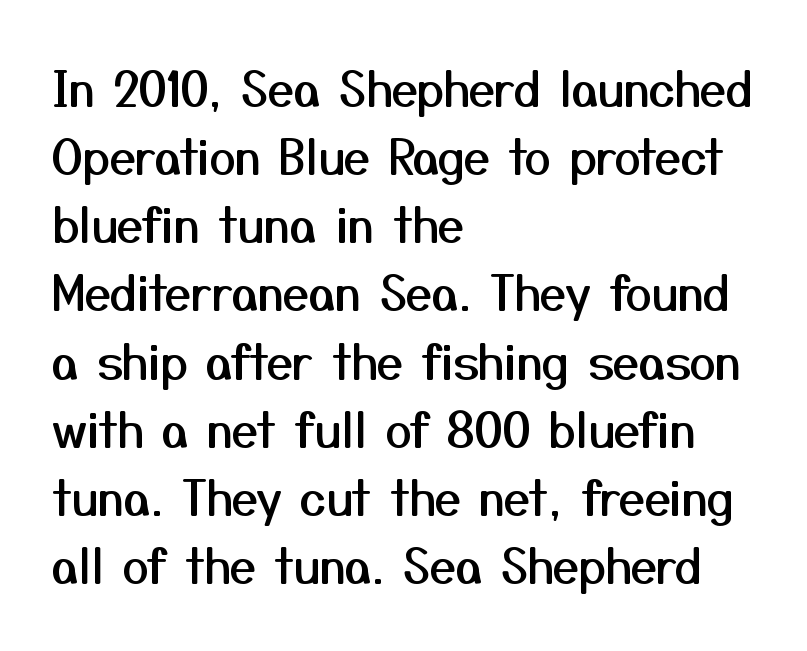
The image shows 47 px sans-serif type, upright; set left-aligned, normal line spacing (1.45x), normal letter spacing, not underlined; medium stroke contrast and a medium x-height.
